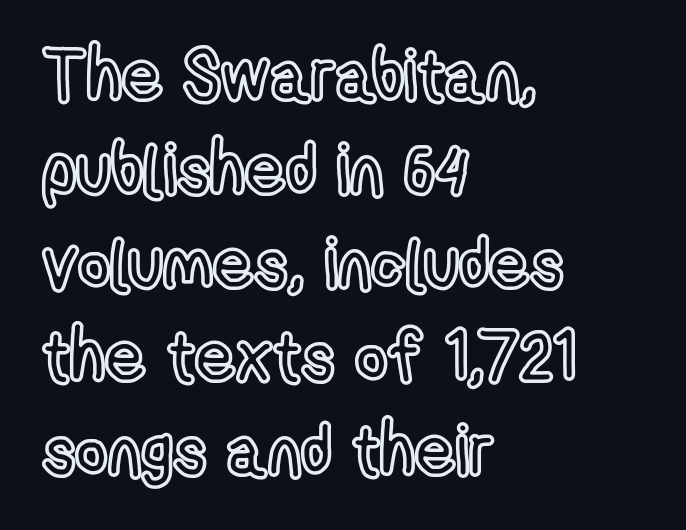
{"italic": "no", "width": "condensed", "x_height": "medium", "monospaced": "no", "underline": "no", "align": "left", "line_spacing": "normal", "line_spacing_ratio": 1.34, "letter_spacing": "normal", "letter_spacing_em": 0.0, "glyph_px": 70}
